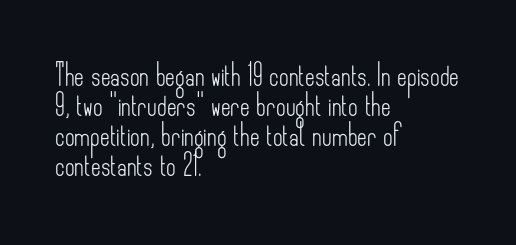
The image shows 21 px text type, upright; set left-aligned, normal line spacing (1.43x), normal letter spacing, not underlined.
